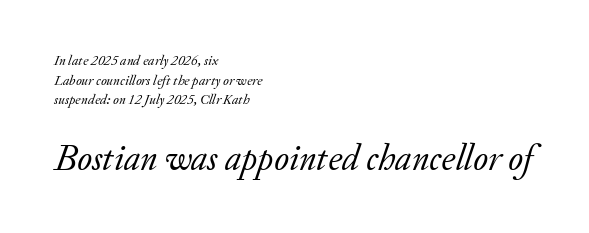
The image shows 36 px regular-weight serif type, italic (leaning right); set left-aligned, normal line spacing (1.4x), normal letter spacing, not underlined; the second (bottom) block is 2.57x larger; low stroke contrast and a small x-height.
